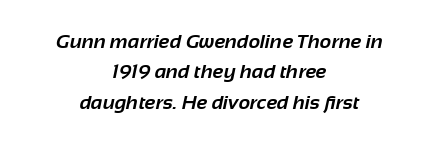
Observe the ordinary spacing: letters are neighbours, not strangers. The whitespace from short lines is split evenly between both sides. Line spacing here is normal. Heavy-handed strokes throughout: this text is bold. Check under the words: just untouched page.
